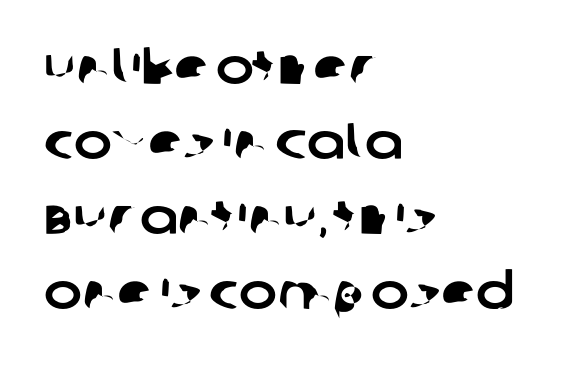
Each letter's strokes conclude bluntly, with no projecting serifs. Horizontally, the lines are justified to the leading edge only. Check the space under the baseline: it is left empty. Students, note that the glyphs here touch the page at normal intervals. Baseline-to-baseline distance is the conventional proportion of letter height.
